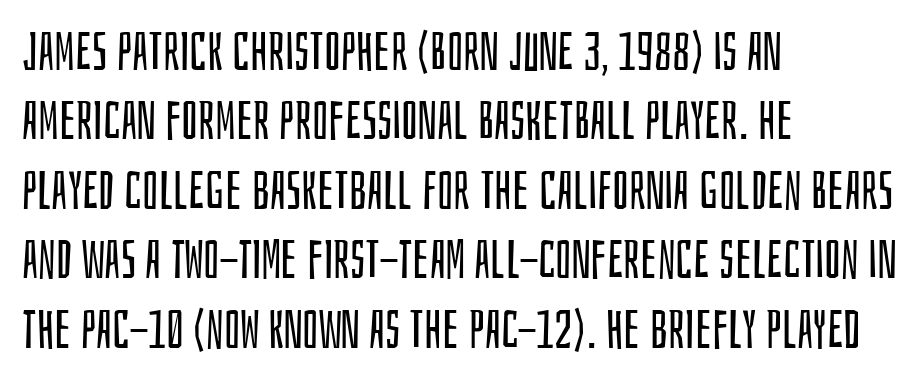
Every stem runs plumb, perpendicular to the baseline. Regarding serifs, this sample does without them. Regarding leading, the lines here are spaced in the standard way. This reads as an unemphasized weight, regular at the heaviest. Visually the block forms a straight wall on the left and a jagged coastline on the right. Does extra space separate the letters? No, they use regular spacing.
